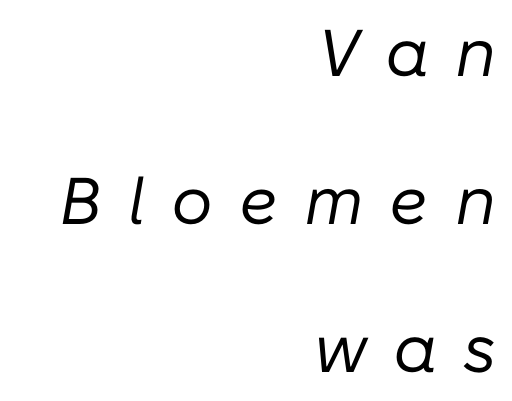
The image shows 66 px regular-weight type, italic (leaning right); set right-aligned, loose line spacing (2.24x), unusually wide letter spacing (+0.39 em), not underlined; low stroke contrast and a medium x-height.
